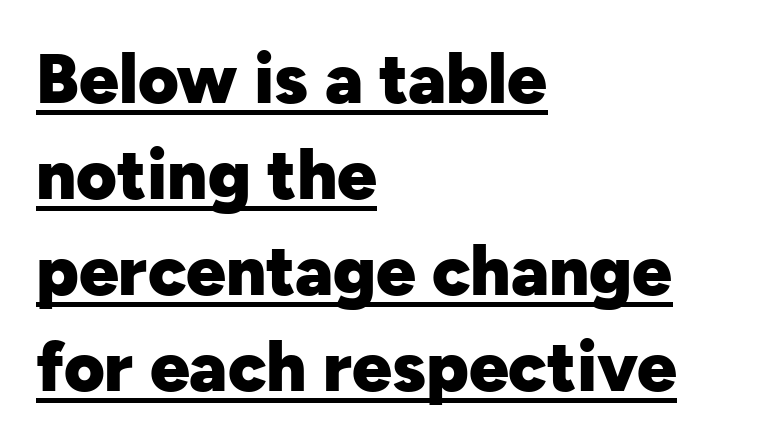
Horizontal bands of white between lines are of average thickness. If you drew a line through each stem, it would be perfectly vertical. Standard letterfit; no display-style spreading of the glyphs. You can see a thin bar hugging the bottom of the glyphs.
